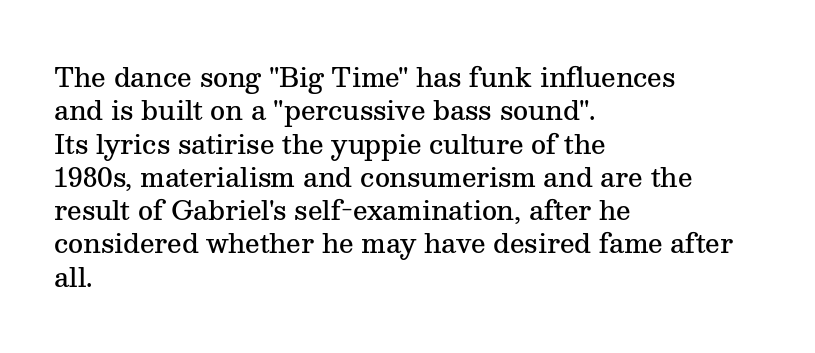
{"italic": "no", "bold": "semi", "underline": "no", "align": "left", "line_spacing": "normal", "line_spacing_ratio": 1.28, "letter_spacing": "normal", "letter_spacing_em": 0.0, "glyph_px": 26}
